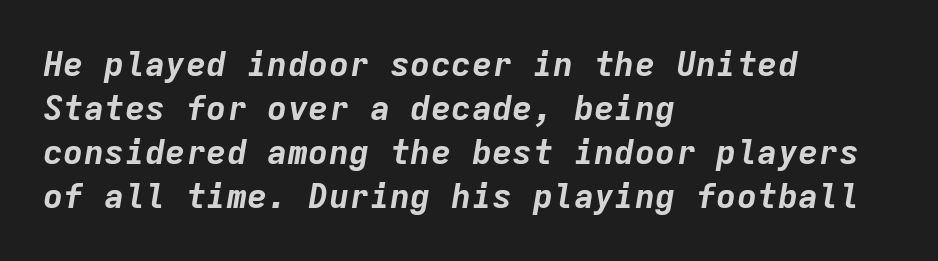
{"italic": "yes", "lean": "right", "slant_degrees": 9, "bold": "yes", "weight": "bold", "width": "normal", "stroke_contrast": "low", "x_height": "medium", "monospaced": "yes", "underline": "no", "align": "left", "line_spacing": "normal", "line_spacing_ratio": 1.29, "letter_spacing": "normal", "letter_spacing_em": 0.0, "glyph_px": 34}
